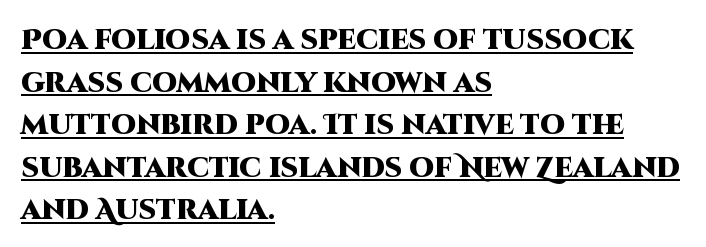
The image shows 28 px heavy sans-serif type, upright; set left-aligned, normal line spacing (1.52x), normal letter spacing, underlined; high stroke contrast and a large x-height.
